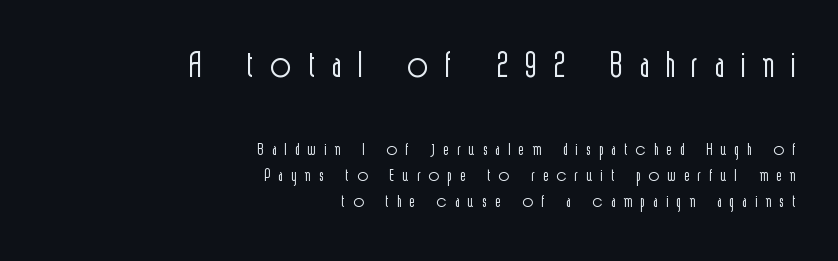
The image shows 53 px light, condensed sans-serif type, upright; set right-aligned, tight line spacing (1.0x), unusually wide letter spacing (+0.33 em), not underlined; the first (top) block is 2.04x larger; a medium x-height.
